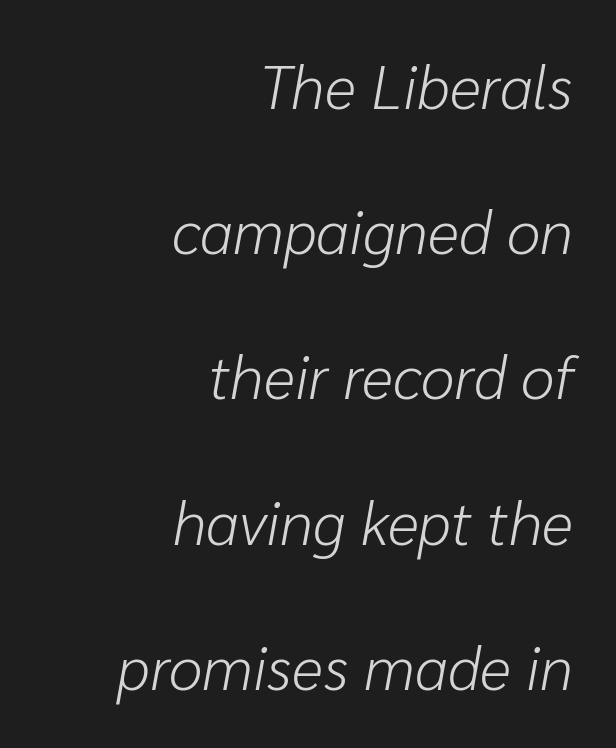
The image shows 61 px light type, italic (leaning right); set right-aligned, loose line spacing (2.38x), normal letter spacing, not underlined; low stroke contrast and a medium x-height.
